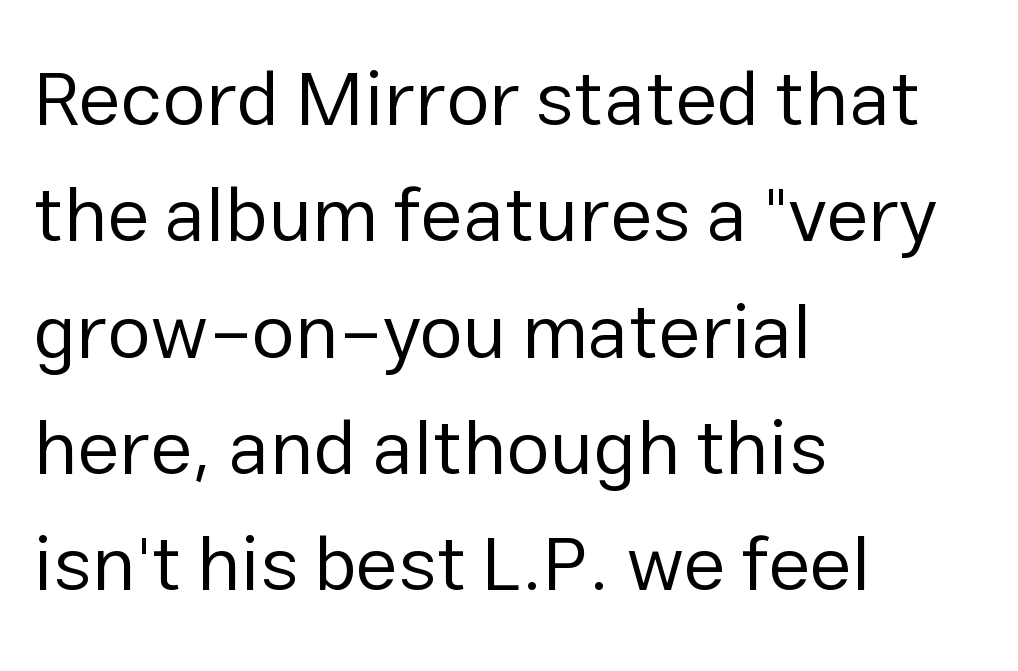
Line spacing here is normal. Posture: upright roman. Alignment: flush left. Quick note: underline off. Observe the ordinary spacing: letters are neighbours, not strangers. Is this a fixed-width face? No — the glyphs have proportional, varying widths.
